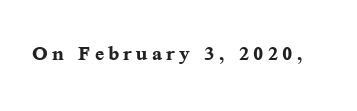
The image shows 27 px bold type, upright; set not underlined.
